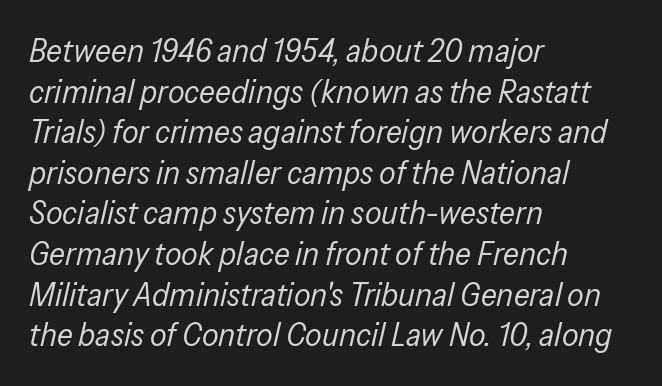
Q: Is the text bold? A: No.
Q: Is the text italic (slanted)? A: Yes, it leans right by about 13 degrees.
Q: Is the text underlined? A: No.
Q: How is the paragraph aligned? A: Left-aligned.
Q: Is the spacing between letters normal or unusually wide? A: Normal.
Q: Width (condensed, normal, or wide)? A: Condensed.
Q: Stroke contrast? A: Low.
Q: x-height? A: Medium.
Q: Monospaced? A: No.
